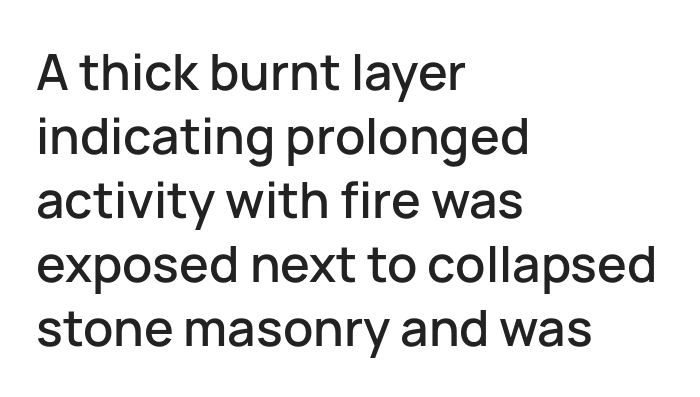
{"serif": "no", "italic": "no", "width": "normal", "stroke_contrast": "low", "x_height": "medium", "monospaced": "no", "underline": "no", "align": "left", "line_spacing": "normal", "line_spacing_ratio": 1.28, "letter_spacing": "normal", "letter_spacing_em": 0.0, "glyph_px": 50}
